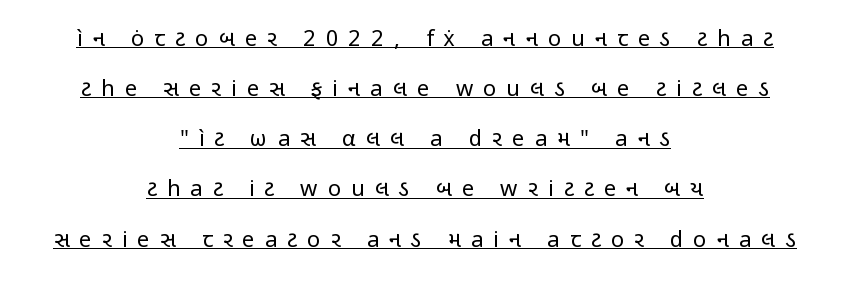
Q: Is the text bold? A: No.
Q: Is the text italic (slanted)? A: No, it is upright.
Q: Is the text underlined? A: Yes.
Q: How is the paragraph aligned? A: Centered.
Q: Is the spacing between letters normal or unusually wide? A: Unusually wide.
Q: Is the spacing between lines tight, normal or loose? A: Loose.
